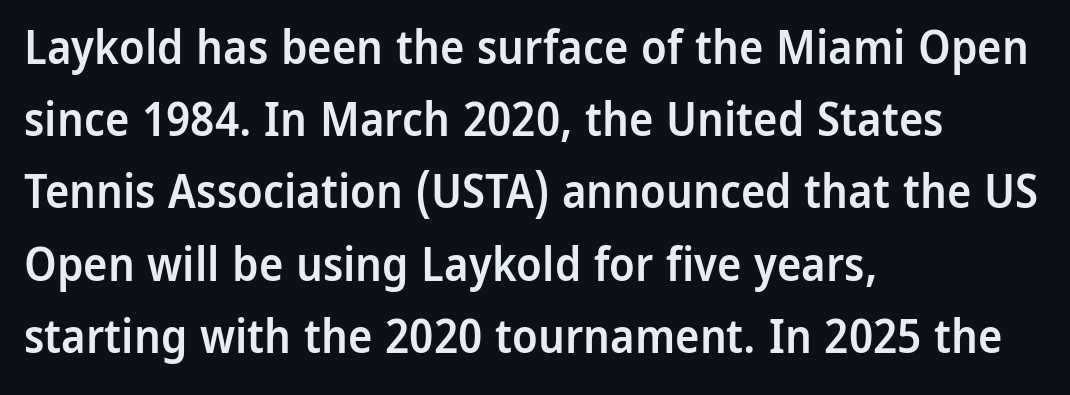
{"serif": "no", "italic": "no", "bold": "semi", "weight": "semibold", "width": "normal", "stroke_contrast": "low", "x_height": "medium", "monospaced": "no", "underline": "no", "align": "left", "line_spacing": "normal", "line_spacing_ratio": 1.57, "letter_spacing": "normal", "letter_spacing_em": 0.0, "glyph_px": 46}
